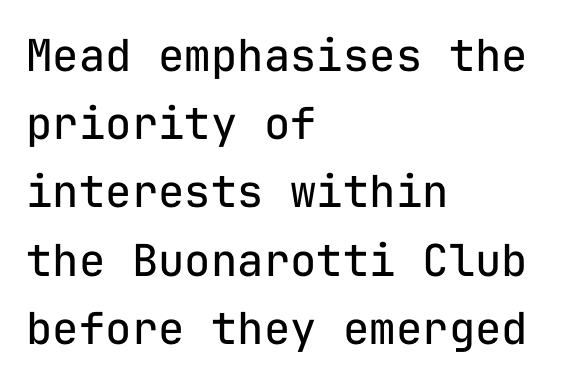
Q: Is the text bold? A: No.
Q: Is the text italic (slanted)? A: No, it is upright.
Q: Is the typeface a serif or a sans-serif typeface? A: Sans-serif.
Q: Is the text underlined? A: No.
Q: How is the paragraph aligned? A: Left-aligned.
Q: Is the spacing between letters normal or unusually wide? A: Normal.
Q: Is the spacing between lines tight, normal or loose? A: Normal.
Q: Width (condensed, normal, or wide)? A: Normal.
Q: Stroke contrast? A: Low.
Q: x-height? A: Medium.
Q: Monospaced? A: Yes.
